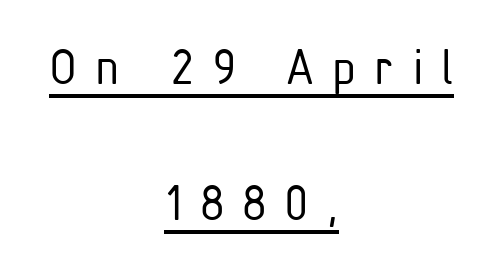
The image shows 56 px light, condensed sans-serif type, upright; set centered, loose line spacing (2.43x), unusually wide letter spacing (+0.32 em), underlined; low stroke contrast and a medium x-height.
